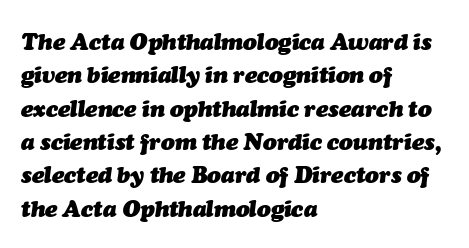
Q: Is the text bold? A: Yes.
Q: Is the text italic (slanted)? A: Yes, it leans right by about 7 degrees.
Q: Is the text underlined? A: No.
Q: How is the paragraph aligned? A: Left-aligned.
Q: Is the spacing between letters normal or unusually wide? A: Normal.
Q: Is the spacing between lines tight, normal or loose? A: Normal.
